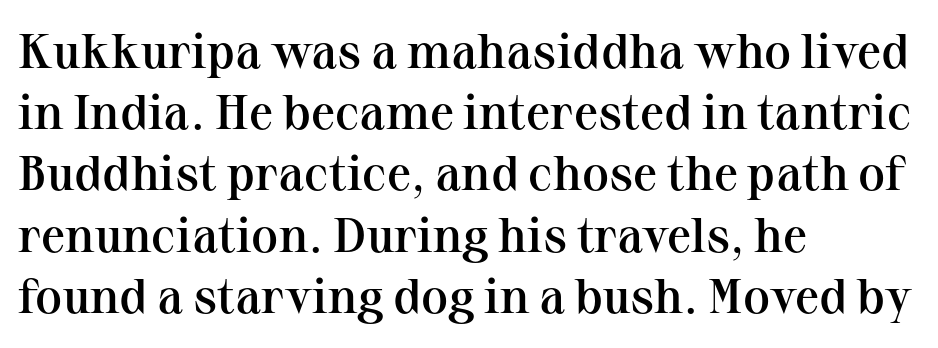
Q: Is the text bold? A: Semi-bold.
Q: Is the text italic (slanted)? A: No, it is upright.
Q: Is the typeface a serif or a sans-serif typeface? A: Serif.
Q: Is the text underlined? A: No.
Q: How is the paragraph aligned? A: Left-aligned.
Q: Is the spacing between letters normal or unusually wide? A: Normal.
Q: Is the spacing between lines tight, normal or loose? A: Normal.
Q: Width (condensed, normal, or wide)? A: Normal.
Q: Stroke contrast? A: Medium.
Q: x-height? A: Medium.
Q: Monospaced? A: No.
